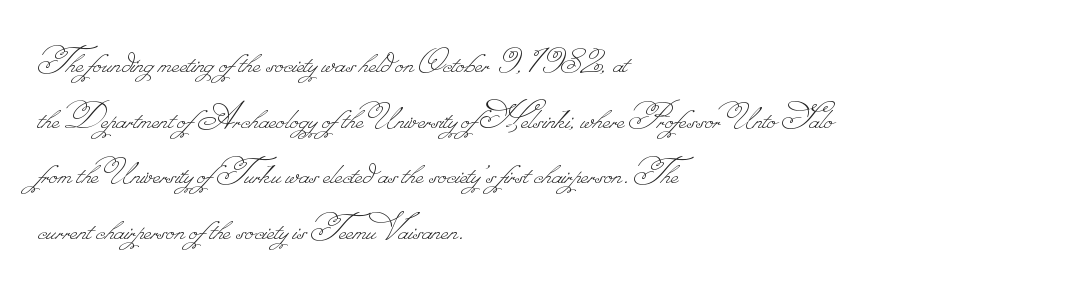
The passage shown is not bold in any degree. Look at the tracking — it's just the regular setting, nothing added. The specimen omits any rule beneath the text block's lines. These lines are set flush left with a ragged right edge.
